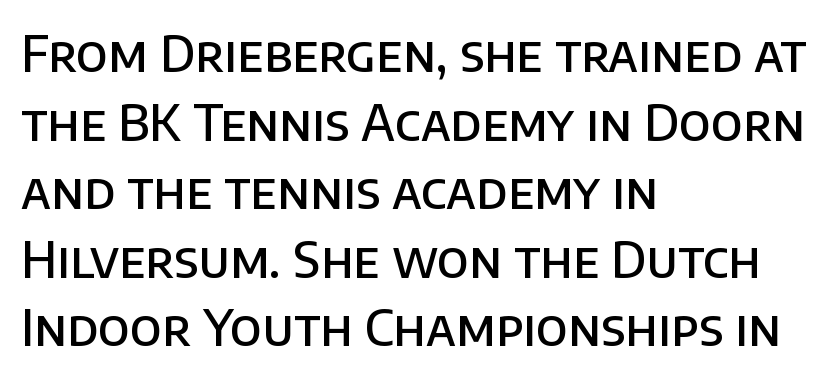
Q: Is the text bold? A: Semi-bold.
Q: Is the text italic (slanted)? A: No, it is upright.
Q: Is the typeface a serif or a sans-serif typeface? A: Sans-serif.
Q: Is the text underlined? A: No.
Q: How is the paragraph aligned? A: Left-aligned.
Q: Is the spacing between letters normal or unusually wide? A: Normal.
Q: Is the spacing between lines tight, normal or loose? A: Normal.
Q: Width (condensed, normal, or wide)? A: Normal.
Q: Stroke contrast? A: Low.
Q: x-height? A: Large.
Q: Monospaced? A: No.
